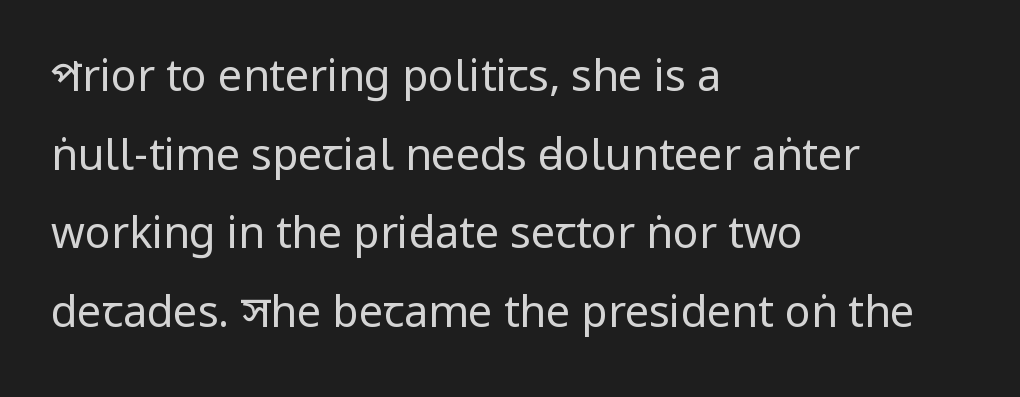
Q: Is the text bold? A: No.
Q: Is the text italic (slanted)? A: No, it is upright.
Q: Is the typeface a serif or a sans-serif typeface? A: Sans-serif.
Q: Is the text underlined? A: No.
Q: How is the paragraph aligned? A: Left-aligned.
Q: Is the spacing between letters normal or unusually wide? A: Normal.
Q: Width (condensed, normal, or wide)? A: Condensed.
Q: Stroke contrast? A: Low.
Q: x-height? A: Large.
Q: Monospaced? A: No.
